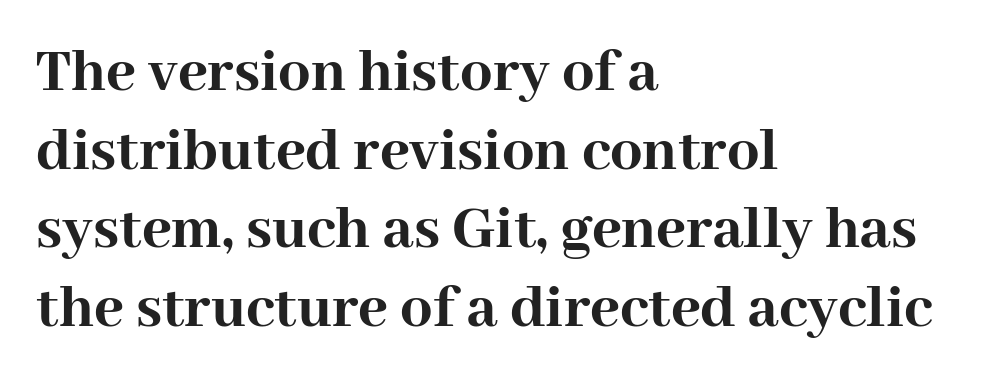
{"serif": "yes", "italic": "no", "bold": "yes", "weight": "semibold", "width": "normal", "stroke_contrast": "high", "x_height": "medium", "monospaced": "no", "underline": "no", "align": "left", "line_spacing_ratio": 1.23, "letter_spacing": "normal", "letter_spacing_em": 0.0, "glyph_px": 64}
